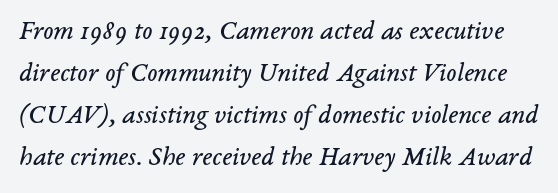
Q: Is the text bold? A: No.
Q: Is the text italic (slanted)? A: Yes, it leans right by about 14 degrees.
Q: Is the text underlined? A: No.
Q: Is the spacing between letters normal or unusually wide? A: Normal.
Q: Is the spacing between lines tight, normal or loose? A: Normal.
